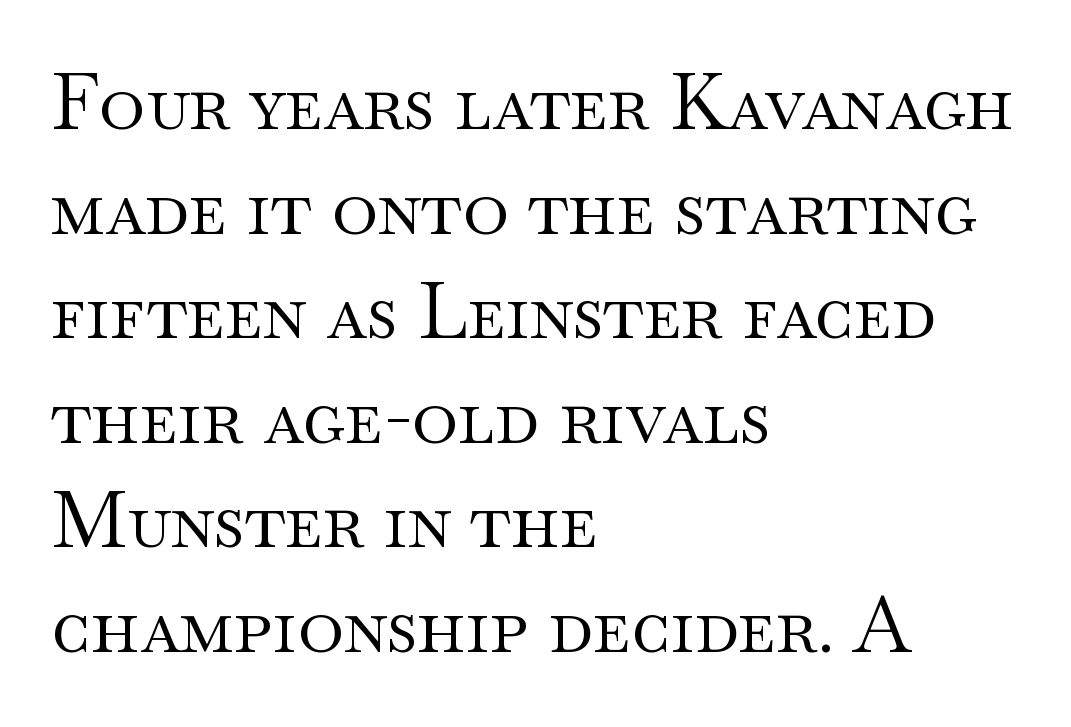
Is the type heavy? It reads as light-to-regular instead. Honestly, the letter spacing is just normal — you wouldn't notice it. One glance says typical: line gaps are just what's usual. Just letters on the line, the space beneath them empty. Visually the block forms a straight wall on the left and a jagged coastline on the right.
